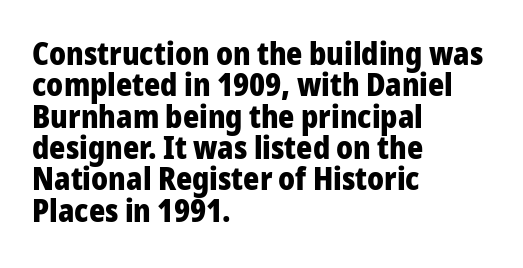
What stands out about the letter spacing? Nothing — it is the standard amount. Very little white space separates one row of letters from the next. Teacher's note: observe the even left margin — that is flush-left alignment. You can tell it's not italic because the verticals are truly vertical. Varying glyph widths throughout — classic text-font behaviour.
